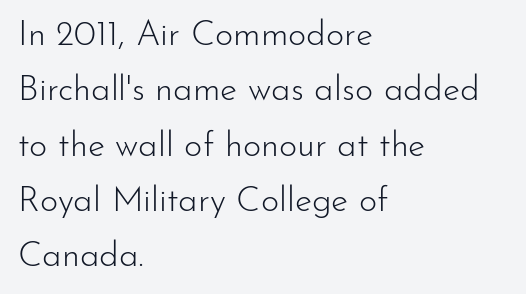
{"serif": "no", "italic": "no", "bold": "no", "weight": "light", "width": "normal", "stroke_contrast": "low", "x_height": "small", "monospaced": "no", "underline": "no", "align": "left", "line_spacing": "normal", "line_spacing_ratio": 1.58, "letter_spacing": "normal", "letter_spacing_em": 0.0, "glyph_px": 35}
